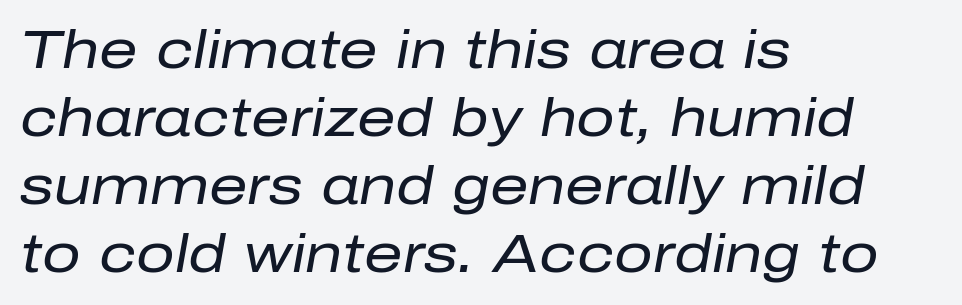
Horizontally, the lines are justified to the leading edge only. The typeface has the unassuming heft of standard copy or less. Inter-character spacing is left at the font's built-in metrics. The designer left line spacing at the default.
